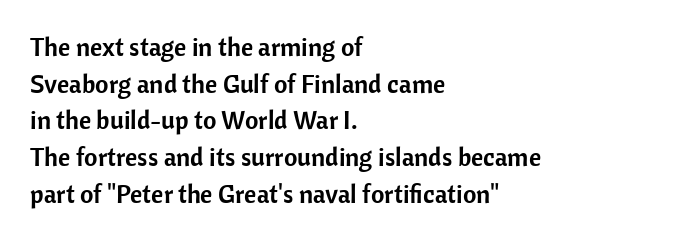
The image shows 26 px text type, upright; set left-aligned, normal line spacing (1.41x), normal letter spacing, not underlined.
